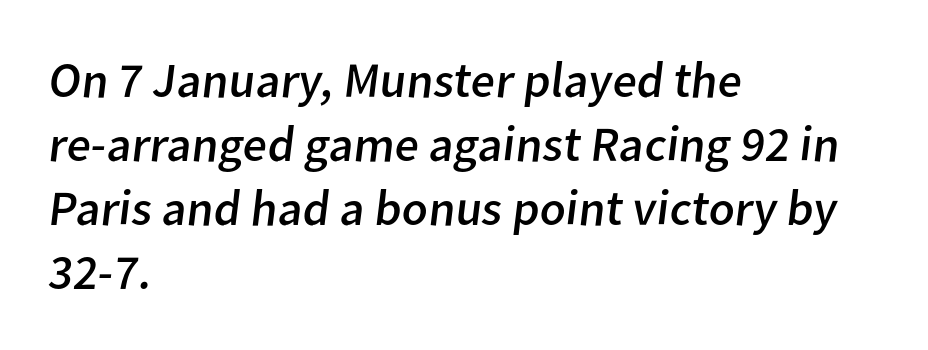
A classic flush-left, rag-right setting is used for this passage. Think of a printed novel: that variable character pitch is what you see here. In terms of letterspacing, this is plain default setting. Leading: standard. Nothing sits at the stroke ends, so this counts as sans-serif. Descender tails drop into unmarked territory.
